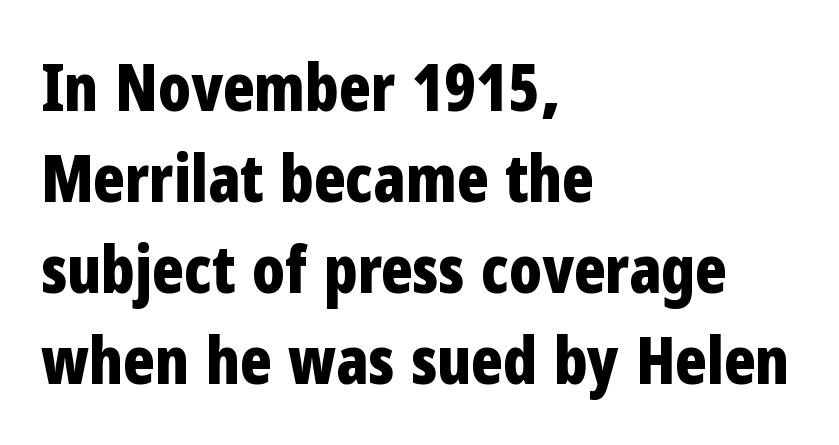
{"serif": "no", "italic": "no", "bold": "yes", "weight": "bold", "width": "condensed", "stroke_contrast": "low", "x_height": "medium", "monospaced": "no", "underline": "no", "align": "left", "line_spacing": "normal", "line_spacing_ratio": 1.4, "letter_spacing": "normal", "letter_spacing_em": 0.0, "glyph_px": 65}
